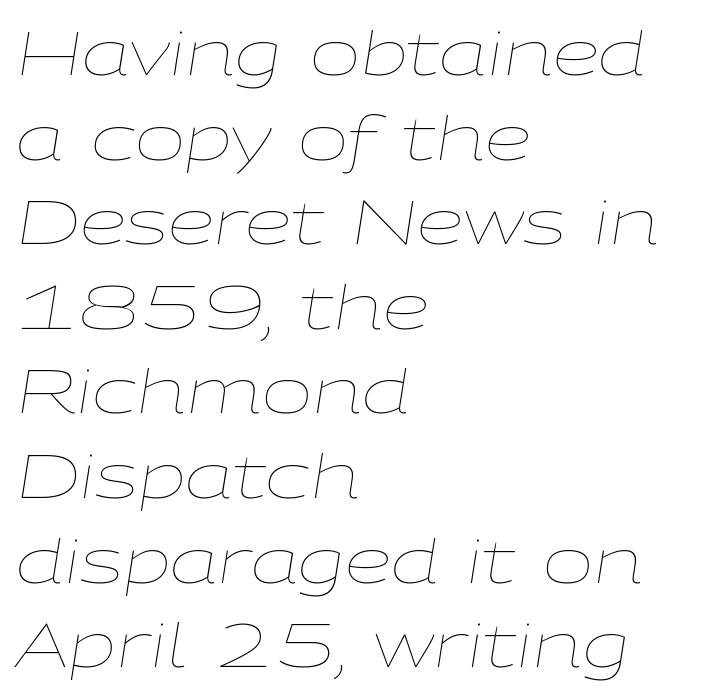
The strokes carry an ordinary text weight at most. A typesetter would call this proportional, since set widths differ per character. Glance below the letters and you will spot only blank space. Look at the tracking — it's just the regular setting, nothing added. The lines sit at an ordinary, default distance from one another. The rendering anchors every line to the left-hand side.
